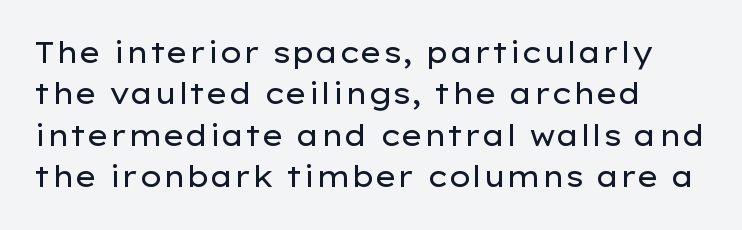
{"serif": "no", "italic": "no", "bold": "no", "weight": "regular", "width": "wide", "stroke_contrast": "low", "x_height": "medium", "monospaced": "no", "underline": "no", "line_spacing": "normal", "line_spacing_ratio": 1.43, "letter_spacing": "normal", "letter_spacing_em": 0.0, "glyph_px": 29}
